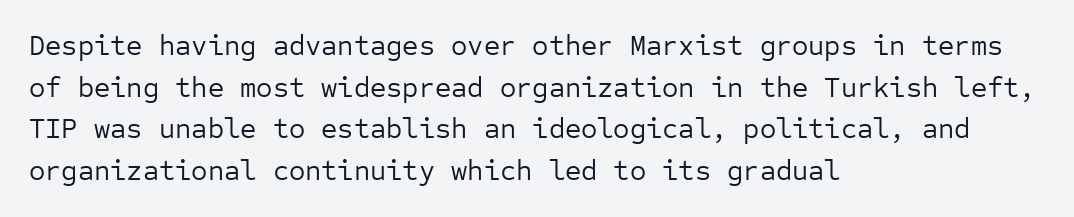
{"serif": "no", "italic": "no", "bold": "no", "weight": "regular", "width": "normal", "stroke_contrast": "low", "x_height": "medium", "monospaced": "yes", "underline": "no", "align": "left", "line_spacing": "normal", "line_spacing_ratio": 1.49, "letter_spacing": "normal", "letter_spacing_em": 0.0, "glyph_px": 28}
